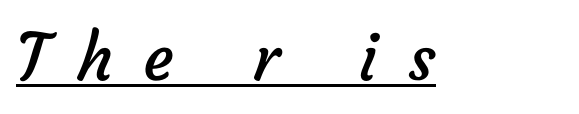
{"serif": "no", "bold": "no", "weight": "regular", "width": "normal", "stroke_contrast": "low", "x_height": "medium", "monospaced": "no", "underline": "yes", "letter_spacing": "wide", "letter_spacing_em": 0.46, "glyph_px": 65}
